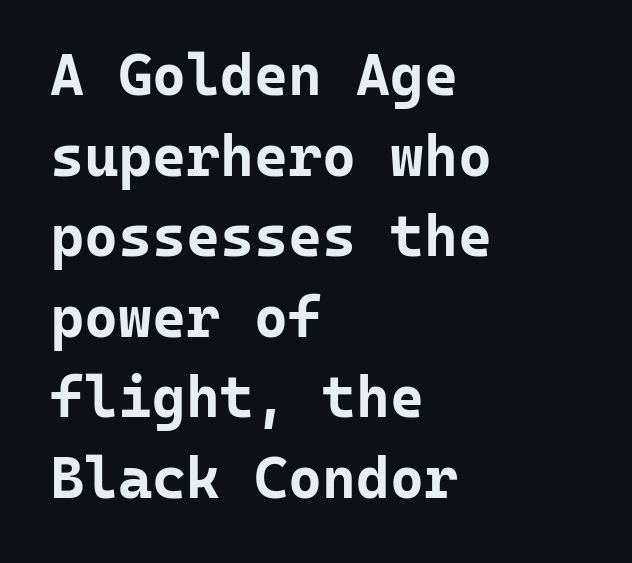
{"serif": "no", "italic": "no", "bold": "yes", "weight": "bold", "width": "normal", "stroke_contrast": "low", "x_height": "medium", "monospaced": "yes", "underline": "no", "align": "left", "line_spacing": "normal", "line_spacing_ratio": 1.39, "letter_spacing": "normal", "letter_spacing_em": 0.0, "glyph_px": 58}
